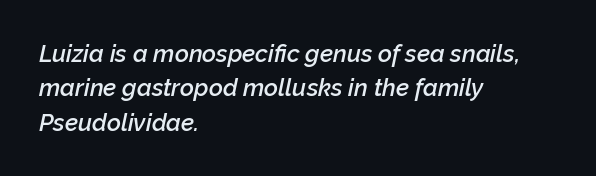
The image shows 24 px text type, italic (leaning right); set left-aligned, normal line spacing (1.43x), normal letter spacing, not underlined.
